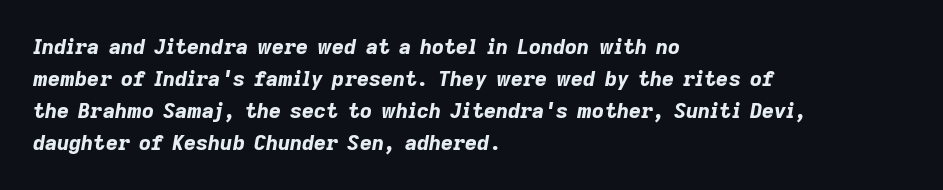
The image shows 21 px bold type, italic (leaning right); set left-aligned, normal line spacing (1.53x), normal letter spacing, not underlined.
